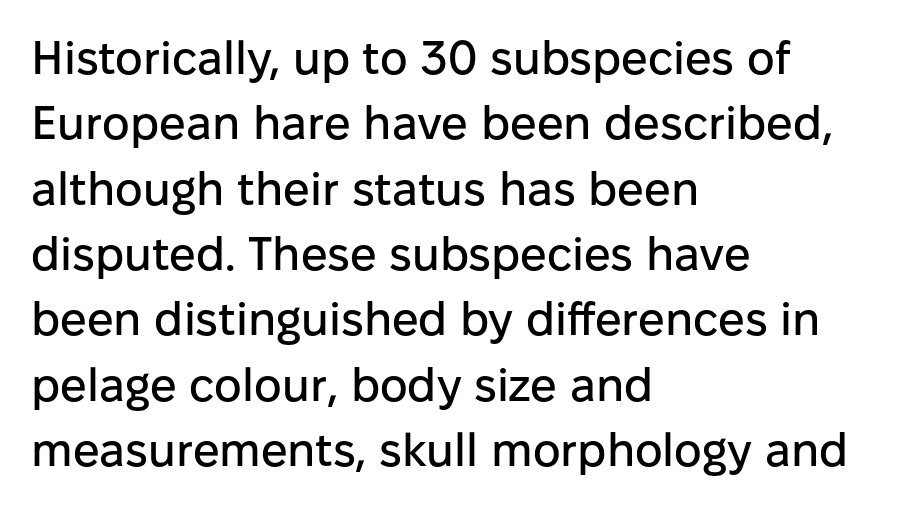
{"serif": "no", "italic": "no", "width": "normal", "stroke_contrast": "low", "x_height": "medium", "monospaced": "no", "underline": "no", "align": "left", "line_spacing": "normal", "line_spacing_ratio": 1.39, "letter_spacing": "normal", "letter_spacing_em": 0.0, "glyph_px": 47}
